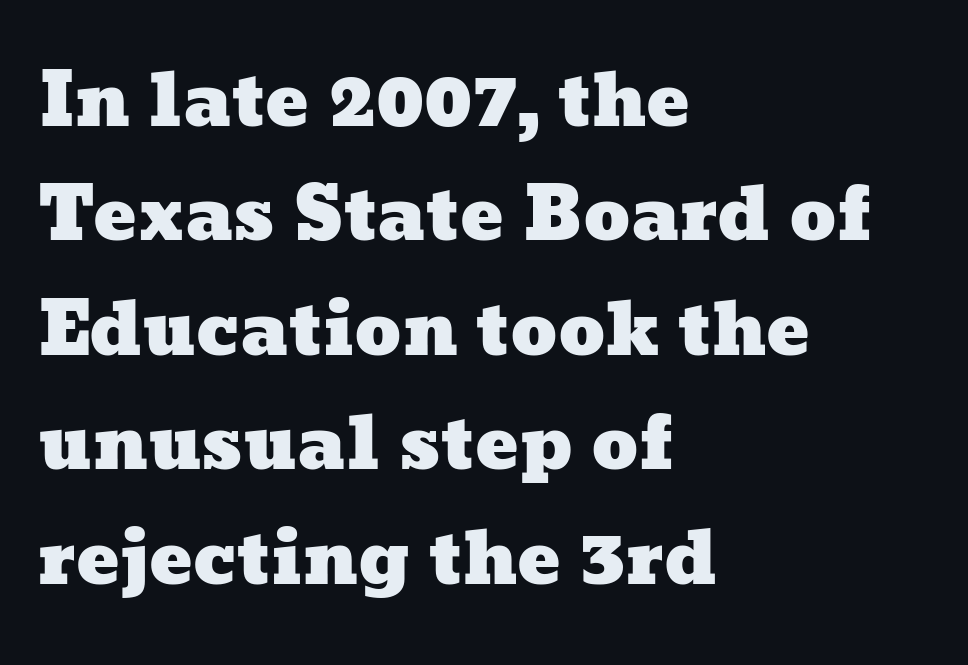
Visually the block forms a straight wall on the left and a jagged coastline on the right. The face used here is proportionally spaced, like ordinary book or web type. Inter-character spacing is left at the font's built-in metrics. The glyphs are unaccompanied by any horizontal stroke below them.
